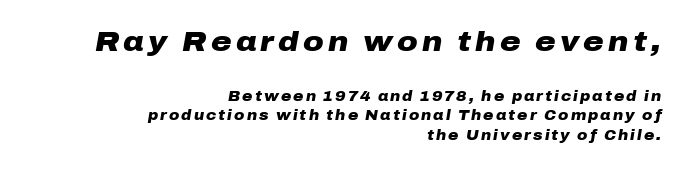
The image shows 28 px heavy, wide type, italic (leaning right); set right-aligned, normal line spacing (1.4x), not underlined; the first (top) block is 2.0x larger; low stroke contrast and a medium x-height.
